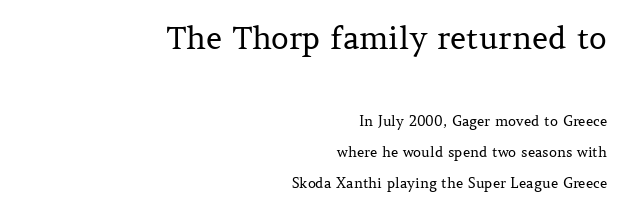
The image shows 31 px regular-weight serif type, upright; set right-aligned, loose line spacing (2.22x), normal letter spacing, not underlined; the first (top) block is 2.21x larger; medium stroke contrast and a medium x-height.
